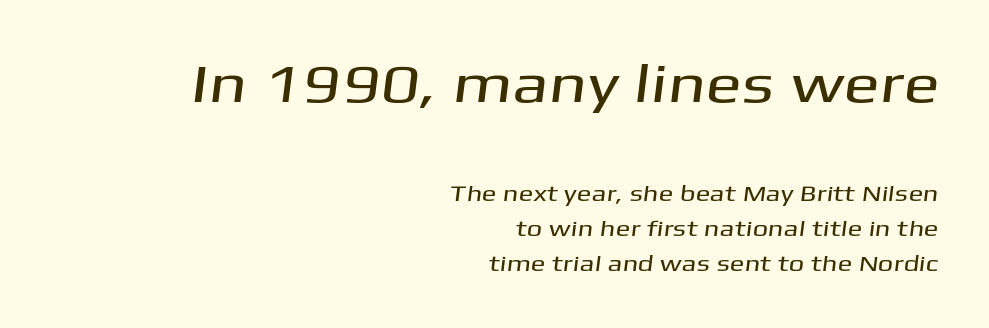
{"serif": "no", "width": "wide", "stroke_contrast": "medium", "x_height": "medium", "monospaced": "no", "underline": "no", "align": "right", "line_spacing": "normal", "line_spacing_ratio": 1.59, "letter_spacing": "normal", "letter_spacing_em": 0.0, "larger_block": "first", "size_ratio": 2.45, "glyph_px": 54}
